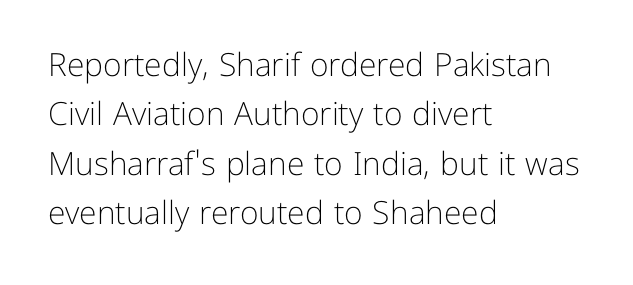
Q: Is the text bold? A: No.
Q: Is the text italic (slanted)? A: No, it is upright.
Q: Is the typeface a serif or a sans-serif typeface? A: Sans-serif.
Q: Is the text underlined? A: No.
Q: How is the paragraph aligned? A: Left-aligned.
Q: Is the spacing between letters normal or unusually wide? A: Normal.
Q: Is the spacing between lines tight, normal or loose? A: Normal.
Q: Width (condensed, normal, or wide)? A: Normal.
Q: Stroke contrast? A: Low.
Q: x-height? A: Medium.
Q: Monospaced? A: No.
